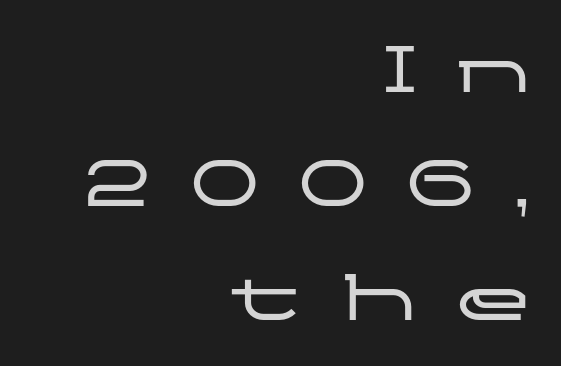
The text was rendered using a sans face with plain stroke endings. Leading: standard. The specimen reads as upright at a glance. Notice how the passage keeps a crisp vertical edge on the right only. The gaps between neighbouring characters are conspicuously large.
